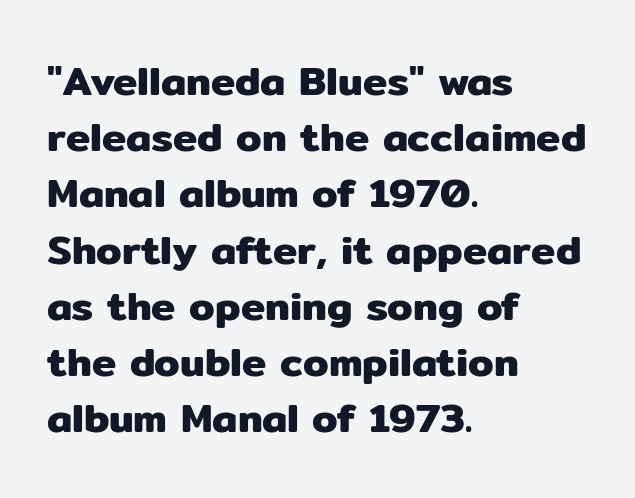
Type without underlining. Alignment: flush left. Observe the absence of serifs on each vertical stroke in this sample. Think of a printed novel: that variable character pitch is what you see here. How would I describe the line gaps? Plain and ordinary. This rendering leaves character spacing at its baseline value.
